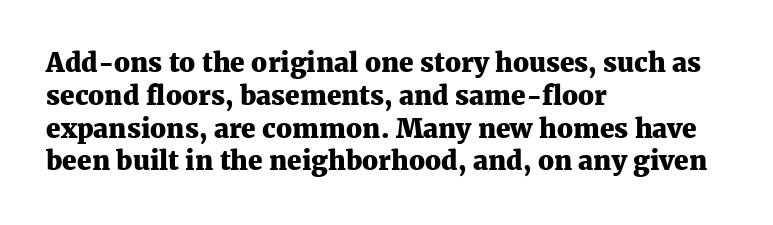
The image shows 26 px bold type, upright; set left-aligned, normal line spacing (1.26x), normal letter spacing, not underlined.
